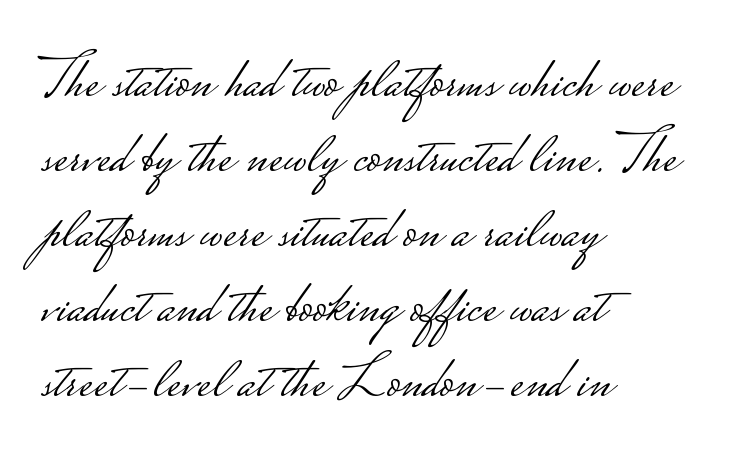
The zone under the glyphs is completely vacant. Caption: standard tracking, unaltered. Horizontal bands of white between lines are of average thickness. The type family on display is of the sans-serif kind.
